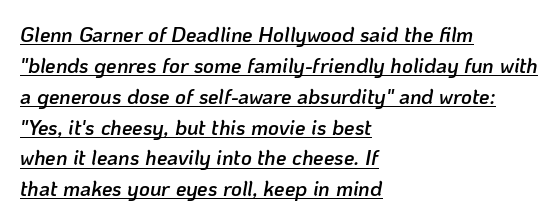
Caption: lettering with a line underneath. Each glyph is drawn with semibold strokes, heavier than normal yet not fully bold. Standard letterfit; no display-style spreading of the glyphs. One-word summary of the alignment: left. Looking at the ascenders, they clearly lean.
